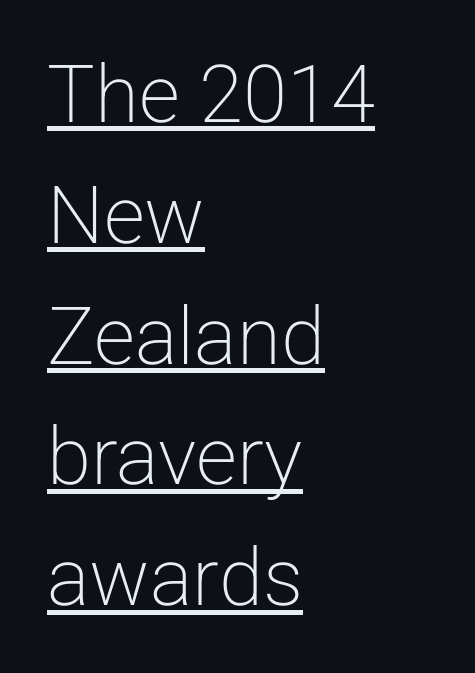
Note: no serifs on the glyphs. Here the designer chose a conventional face with non-uniform glyph widths. The leading is moderate, giving the passage an even texture. Is this a heavy cut? Hardly; it is regular or lighter. The face used here appears with an underline applied.
